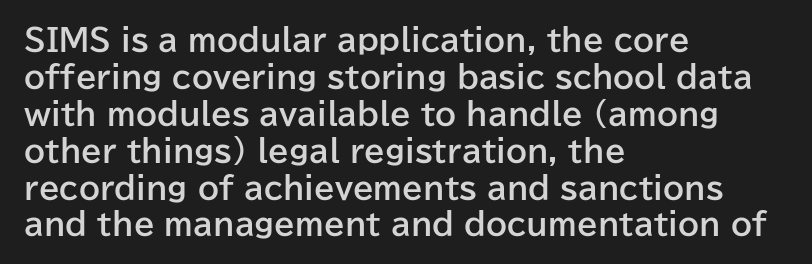
Nothing unusual about the tracking: characters are spaced as the font intends. Nobody drew a line under any word here. Summary of weight: heavy, a full bold. Upright lettering throughout. Serif or sans? Sans — the stroke terminals are bare. Typeset ragged right — the left edge is the straight one.
